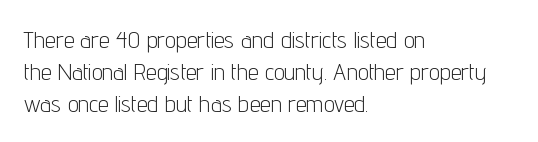
The image shows 24 px text type, upright; set left-aligned, normal line spacing (1.33x), normal letter spacing, not underlined.
